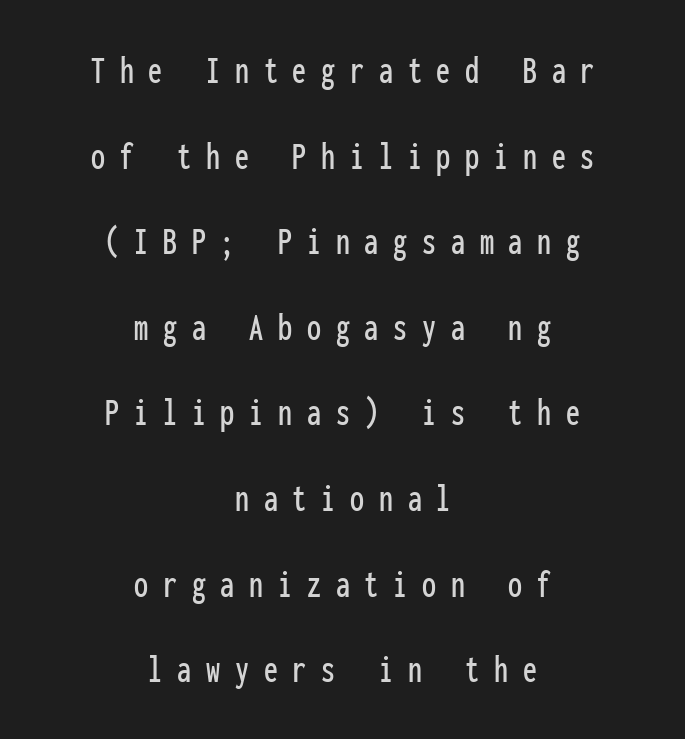
The image shows 40 px condensed sans-serif type, upright, monospaced; set centered, loose line spacing (2.14x), unusually wide letter spacing (+0.37 em), not underlined; low stroke contrast and a medium x-height.
